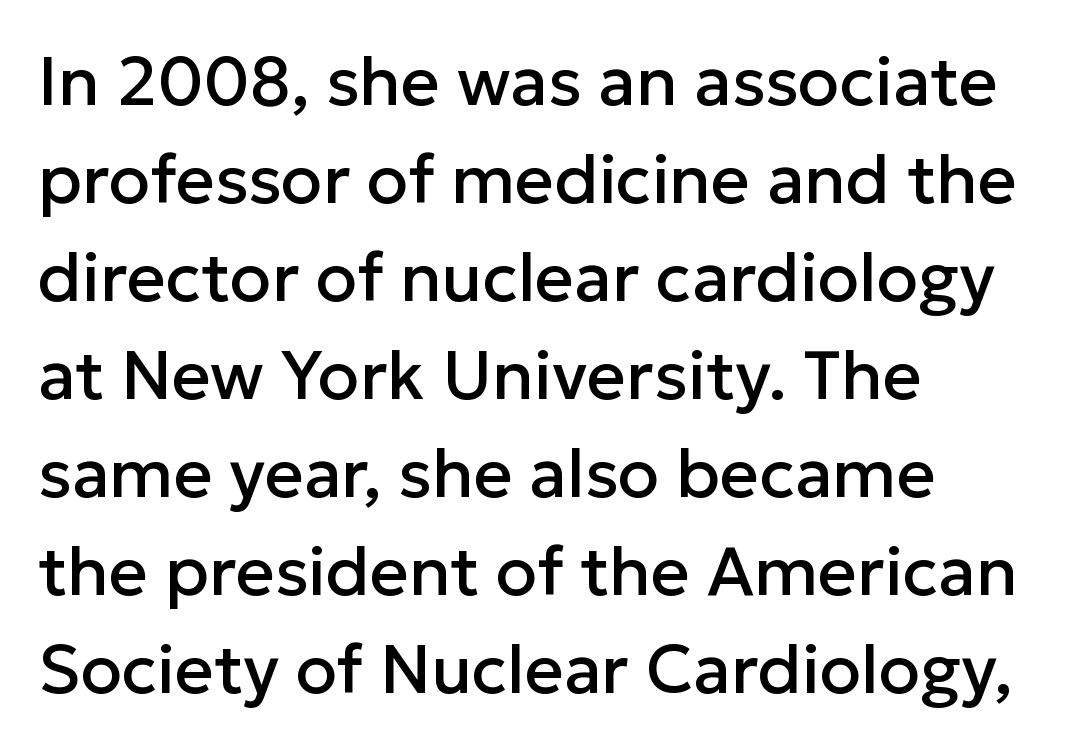
The designer left line spacing at the default. When letters stand straight like this, we call the style roman or upright. A typesetter would call this proportional, since set widths differ per character. The zone under the glyphs is completely vacant.
